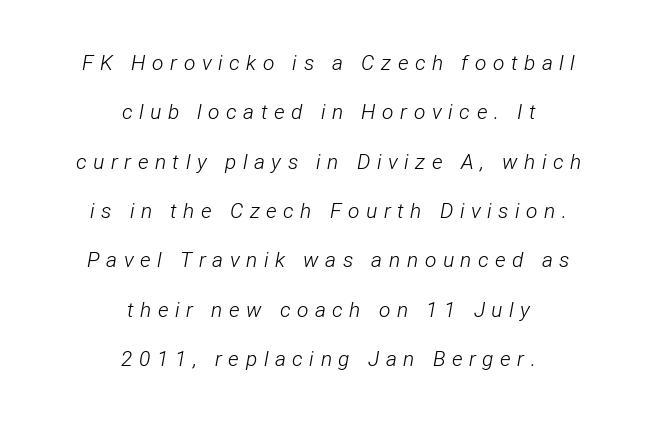
Q: Is the text bold? A: No.
Q: Is the text italic (slanted)? A: Yes, it leans right by about 12 degrees.
Q: Is the text underlined? A: No.
Q: How is the paragraph aligned? A: Centered.
Q: Is the spacing between letters normal or unusually wide? A: Unusually wide.
Q: Is the spacing between lines tight, normal or loose? A: Loose.
